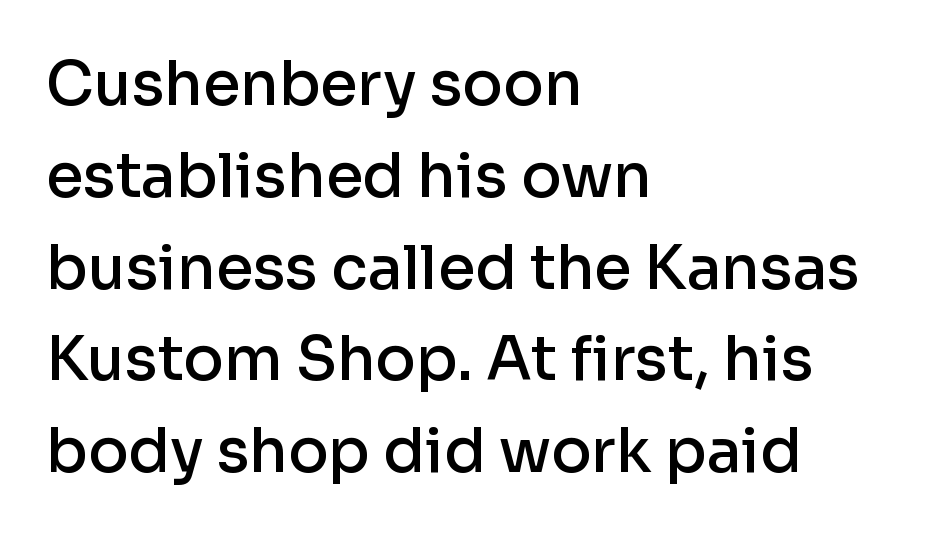
The image shows 60 px semibold sans-serif type, upright; set left-aligned, normal line spacing (1.53x), normal letter spacing, not underlined; low stroke contrast and a medium x-height.
